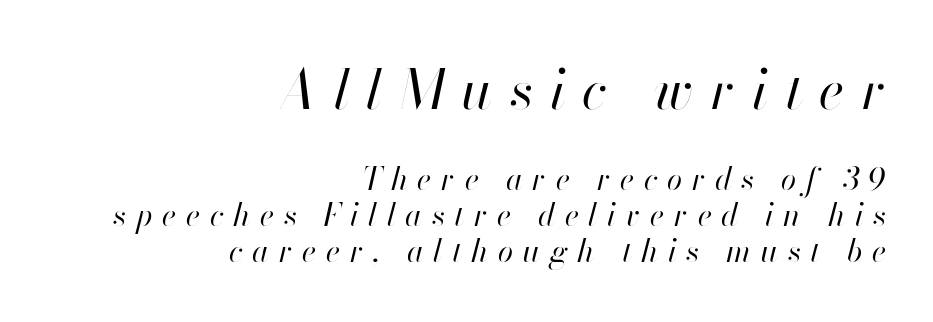
{"italic": "yes", "lean": "right", "slant_degrees": 13, "bold": "no", "weight": "regular", "width": "normal", "stroke_contrast": "high", "x_height": "small", "monospaced": "no", "underline": "no", "align": "right", "line_spacing_ratio": 1.16, "letter_spacing": "wide", "letter_spacing_em": 0.31, "larger_block": "first", "size_ratio": 1.77, "glyph_px": 55}
